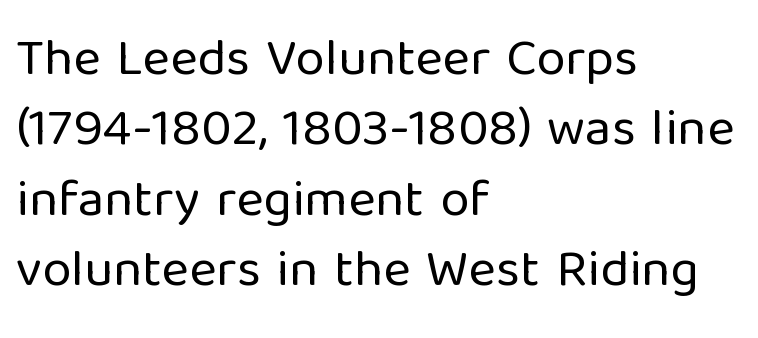
Reading down the block, your eye returns to a fixed left position each line. The lettering stays uniformly vertical, giving the passage a roman look. Font category for this specimen: sans-serif. Evenly set lines give the paragraph a standard silhouette. The specimen omits any rule beneath the text block's lines.
